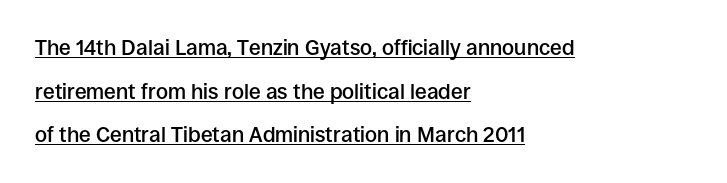
{"italic": "no", "bold": "semi", "underline": "yes", "align": "left", "line_spacing": "loose", "line_spacing_ratio": 2.08, "letter_spacing": "normal", "letter_spacing_em": 0.0, "glyph_px": 21}
